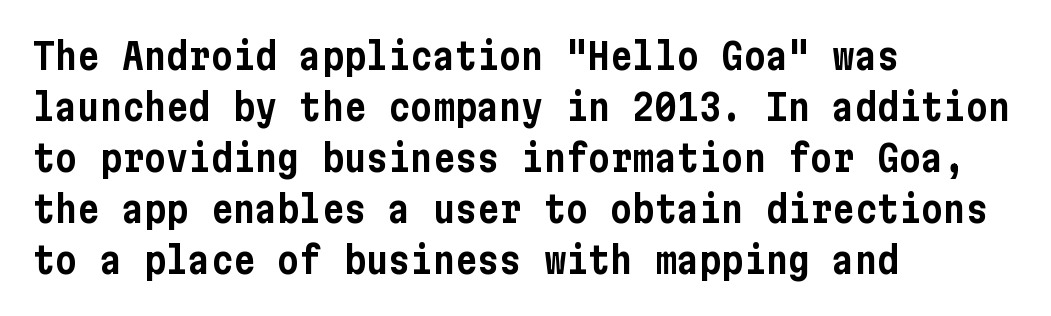
Q: Is the text italic (slanted)? A: No, it is upright.
Q: Is the typeface a serif or a sans-serif typeface? A: Sans-serif.
Q: Is the text underlined? A: No.
Q: How is the paragraph aligned? A: Left-aligned.
Q: Is the spacing between letters normal or unusually wide? A: Normal.
Q: Is the spacing between lines tight, normal or loose? A: Normal.
Q: Width (condensed, normal, or wide)? A: Condensed.
Q: Stroke contrast? A: Low.
Q: x-height? A: Medium.
